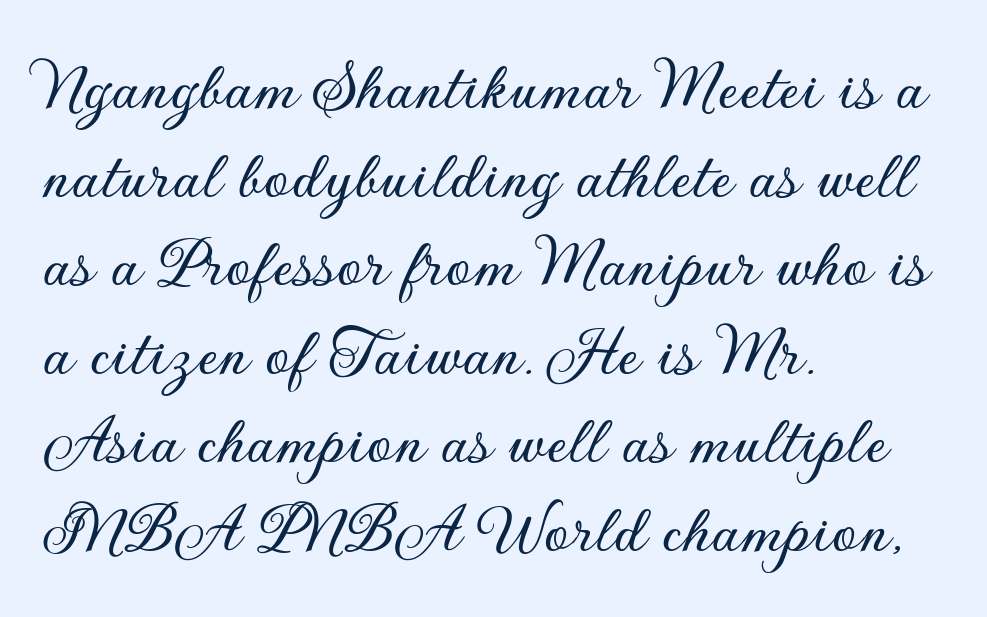
Visually the block forms a straight wall on the left and a jagged coastline on the right. The face used here is rendered with its standard letterfit. The face used here is proportionally spaced, like ordinary book or web type. Nothing sits at the stroke ends, so this counts as sans-serif. Clear beneath every line of the passage.
